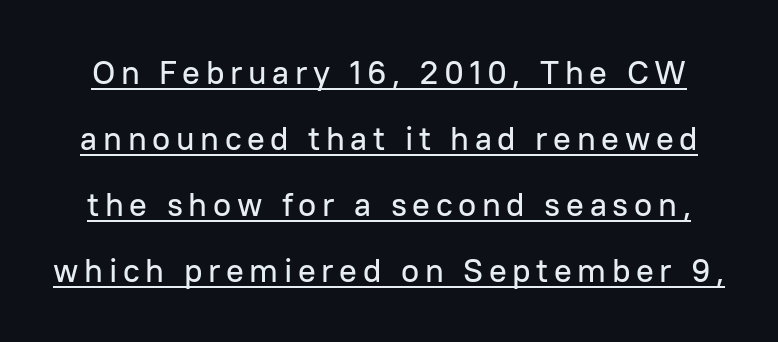
The image shows 33 px sans-serif type, upright; set loose line spacing (2.0x), underlined; low stroke contrast and a medium x-height.
